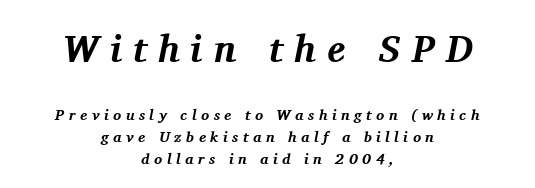
Q: Is the text bold? A: Yes.
Q: Is the text italic (slanted)? A: Yes, it leans right by about 11 degrees.
Q: Is the typeface a serif or a sans-serif typeface? A: Serif.
Q: Is the text underlined? A: No.
Q: How is the paragraph aligned? A: Centered.
Q: Is the spacing between letters normal or unusually wide? A: Unusually wide.
Q: Is the spacing between lines tight, normal or loose? A: Normal.
Q: Which block of text is set in a larger size, the first (top) or the second (bottom)? A: The first (top) one.
Q: Width (condensed, normal, or wide)? A: Normal.
Q: Stroke contrast? A: Medium.
Q: x-height? A: Medium.
Q: Monospaced? A: No.
